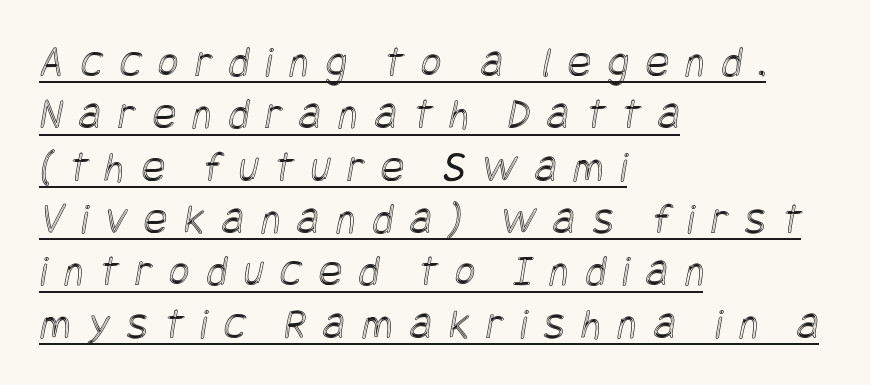
Q: Is the text underlined? A: Yes.
Q: How is the paragraph aligned? A: Left-aligned.
Q: Is the spacing between letters normal or unusually wide? A: Unusually wide.
Q: Width (condensed, normal, or wide)? A: Condensed.
Q: x-height? A: Large.
